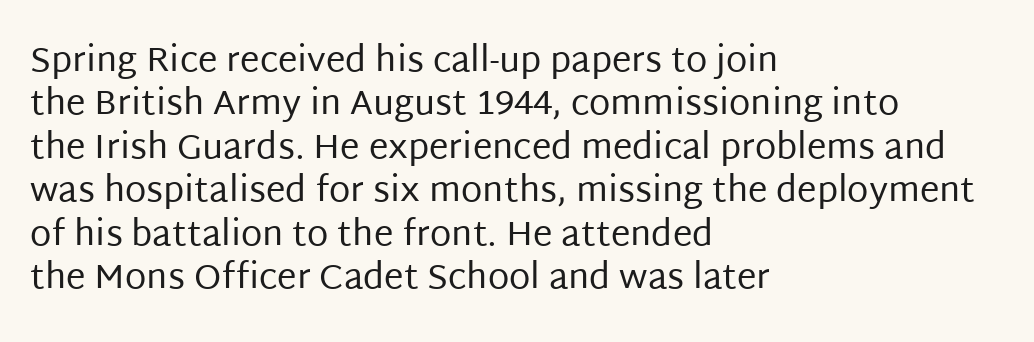
The image shows 35 px regular-weight sans-serif type, upright; set left-aligned, line spacing 1.24x, normal letter spacing, not underlined; low stroke contrast and a large x-height.
